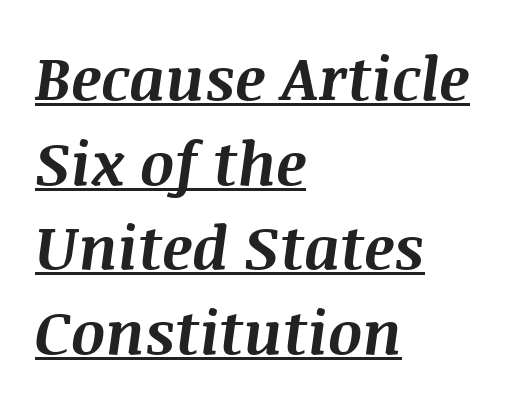
{"italic": "yes", "lean": "right", "slant_degrees": 8, "bold": "yes", "weight": "bold", "width": "normal", "stroke_contrast": "medium", "x_height": "large", "monospaced": "no", "underline": "yes", "align": "left", "line_spacing": "normal", "line_spacing_ratio": 1.41, "letter_spacing": "normal", "letter_spacing_em": 0.0, "glyph_px": 60}
